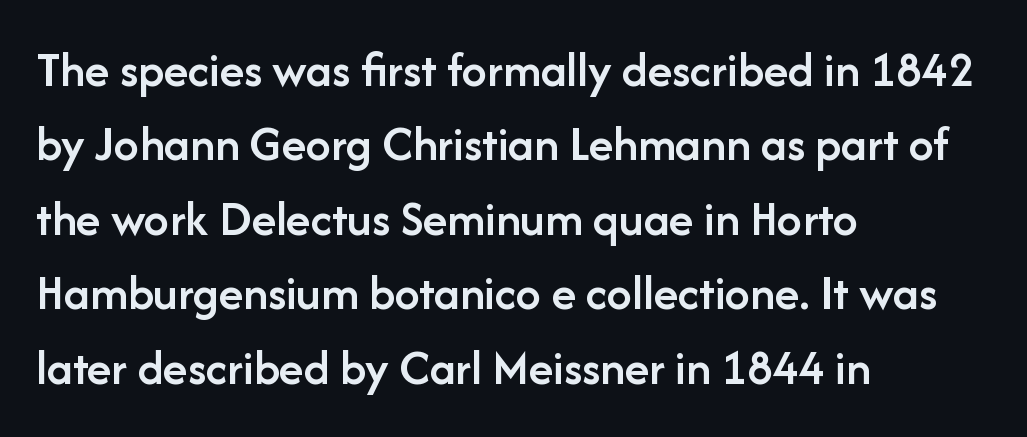
{"serif": "no", "italic": "no", "bold": "semi", "weight": "semibold", "width": "normal", "stroke_contrast": "low", "x_height": "medium", "monospaced": "no", "underline": "no", "align": "left", "line_spacing": "normal", "line_spacing_ratio": 1.49, "letter_spacing": "normal", "letter_spacing_em": 0.0, "glyph_px": 50}
